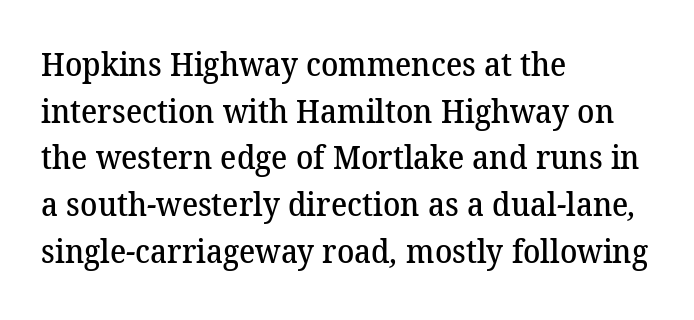
Horizontal alignment here is leftward, the default for most running prose. Students, note that the glyphs here touch the page at normal intervals. Weight: semibold (demi). Descenders are the only things crossing below the line. Rows of type keep a routine distance in the vertical direction.
